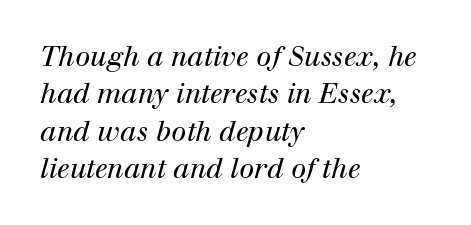
Quick note: underline off. Standard letterfit; no display-style spreading of the glyphs. A student would call this left alignment; a typographer would say flush left, rag right. Would a proofreader flag this as italicized? Yes. No heavy texture on the line: the type isn't bold. Evenly set lines give the paragraph a standard silhouette.
